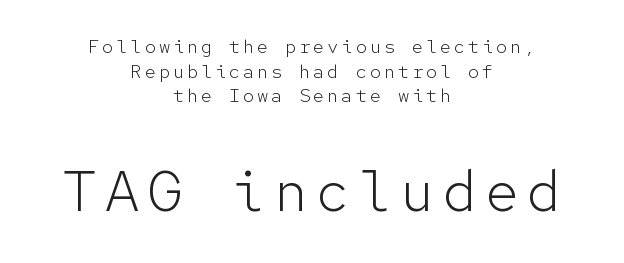
Q: Is the text bold? A: No.
Q: Is the text italic (slanted)? A: No, it is upright.
Q: Is the typeface a serif or a sans-serif typeface? A: Sans-serif.
Q: Is the text underlined? A: No.
Q: How is the paragraph aligned? A: Centered.
Q: Is the spacing between lines tight, normal or loose? A: Normal.
Q: Which block of text is set in a larger size, the first (top) or the second (bottom)? A: The second (bottom) one.
Q: Width (condensed, normal, or wide)? A: Normal.
Q: Stroke contrast? A: Low.
Q: x-height? A: Medium.
Q: Monospaced? A: Yes.
